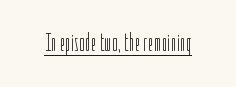
The letterforms sit at book weight or below. Posture: upright roman. Here the glyphs are tracked normally, forming tight word shapes. The words here are underlined.
